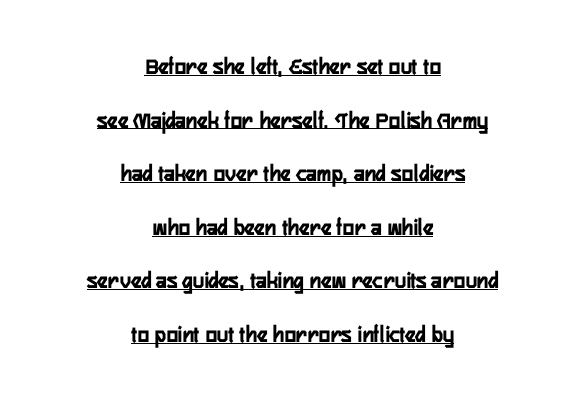
Q: Is the text italic (slanted)? A: No, it is upright.
Q: Is the text underlined? A: Yes.
Q: How is the paragraph aligned? A: Centered.
Q: Is the spacing between letters normal or unusually wide? A: Normal.
Q: Is the spacing between lines tight, normal or loose? A: Loose.
